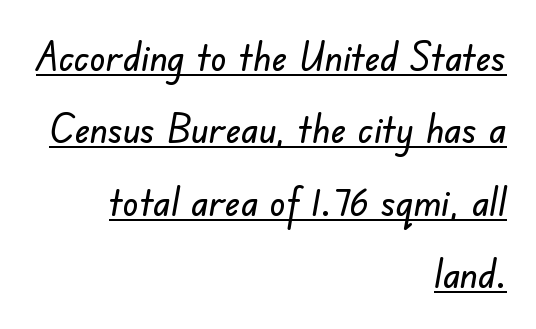
{"serif": "no", "width": "normal", "stroke_contrast": "low", "x_height": "small", "monospaced": "no", "underline": "yes", "align": "right", "line_spacing_ratio": 1.81, "letter_spacing": "normal", "letter_spacing_em": 0.0, "glyph_px": 40}
